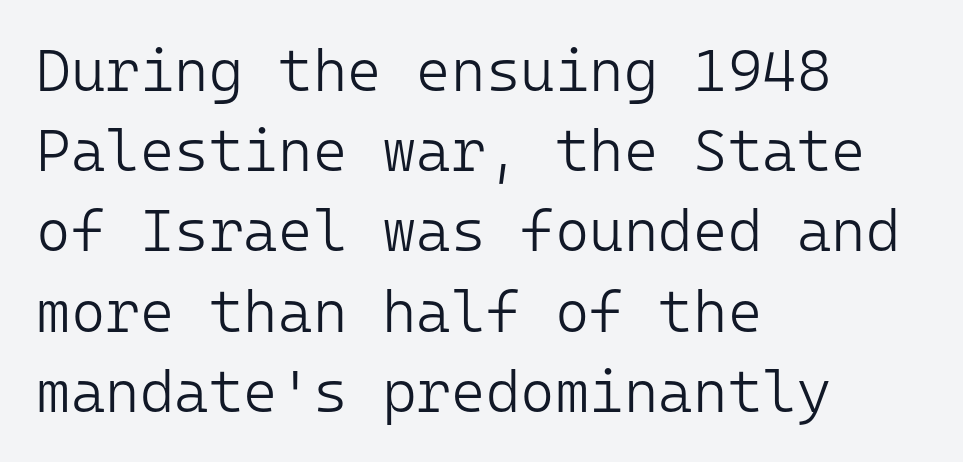
Unmarked baselines from the first word to the last. In terms of posture, this sample is upright. This sample uses a sans-serif face. Leftover space on each line is placed entirely after the last word.
